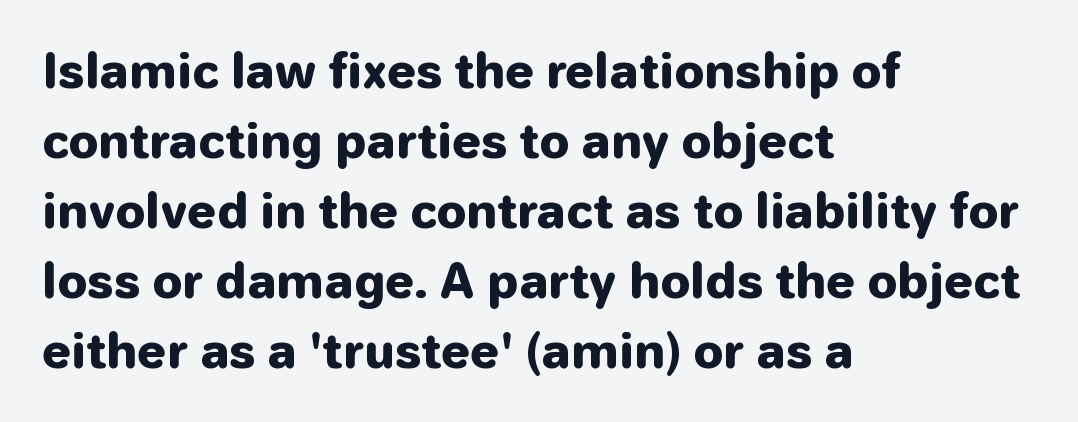
{"serif": "no", "italic": "no", "bold": "yes", "weight": "heavy", "width": "normal", "stroke_contrast": "low", "x_height": "medium", "monospaced": "no", "underline": "no", "align": "left", "line_spacing": "normal", "line_spacing_ratio": 1.49, "letter_spacing": "normal", "letter_spacing_em": 0.0, "glyph_px": 47}
